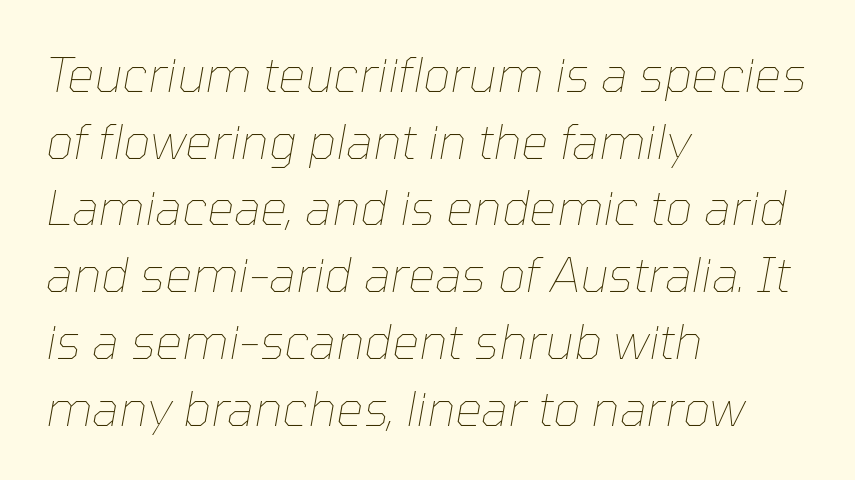
Character widths vary here, with narrow letters taking less room than wide ones. The ragged edge is on the right, which tells us the setting is flush left. Caption: standard tracking, unaltered. Bold? No — there's no thickening of the strokes. Letters rest on an invisible, unmarked baseline. If you measured baseline to baseline, you'd find a middling distance.
